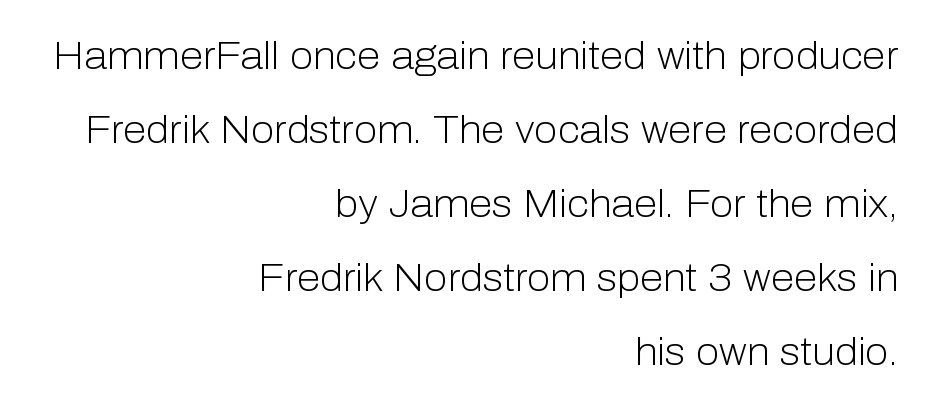
{"serif": "no", "italic": "no", "bold": "no", "weight": "light", "width": "normal", "stroke_contrast": "low", "x_height": "medium", "monospaced": "no", "underline": "no", "align": "right", "line_spacing": "loose", "line_spacing_ratio": 1.95, "letter_spacing": "normal", "letter_spacing_em": 0.0, "glyph_px": 38}
